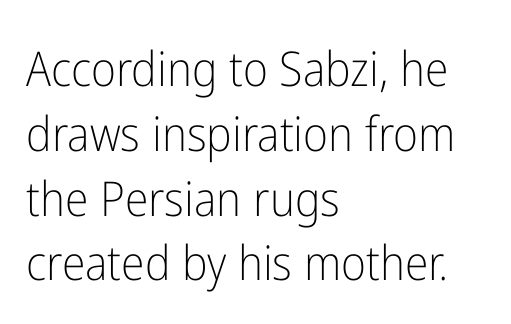
The image shows 48 px light, condensed sans-serif type, upright; set left-aligned, normal line spacing (1.35x), normal letter spacing, not underlined; low stroke contrast and a medium x-height.
